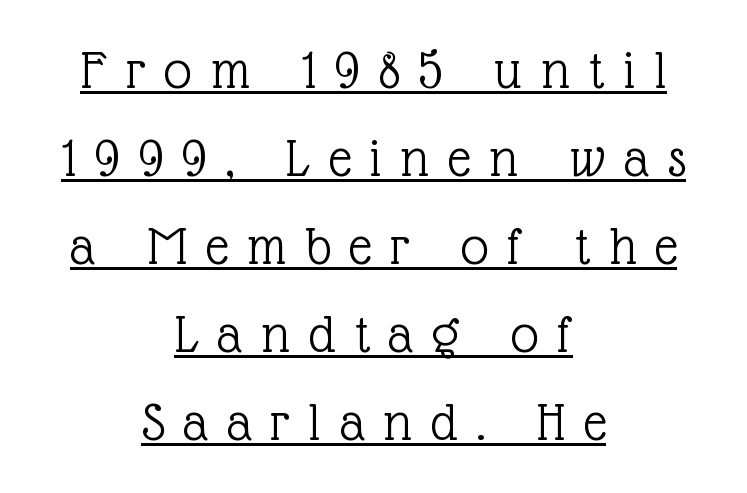
This sample uses a serif face. Is this a fixed-width face? No — the glyphs have proportional, varying widths. Each stroke keeps to a modest, everyday thickness or less. One glance says typical: line gaps are just what's usual. The typesetter chose a symmetrical, centered arrangement here.
